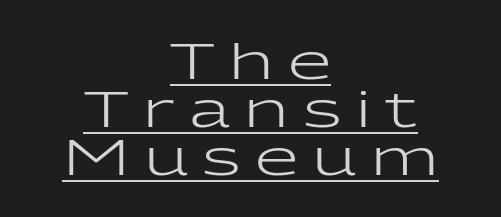
The image shows 50 px regular-weight, wide sans-serif type, upright; set centered, tight line spacing (0.96x), unusually wide letter spacing (+0.29 em), underlined; low stroke contrast and a medium x-height.
